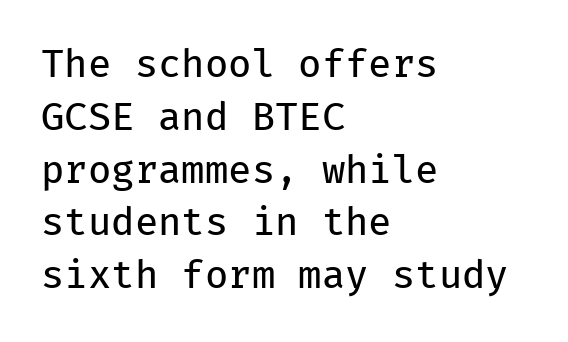
The image shows 38 px regular-weight sans-serif type, upright, monospaced; set left-aligned, normal line spacing (1.39x), normal letter spacing, not underlined; low stroke contrast and a medium x-height.
